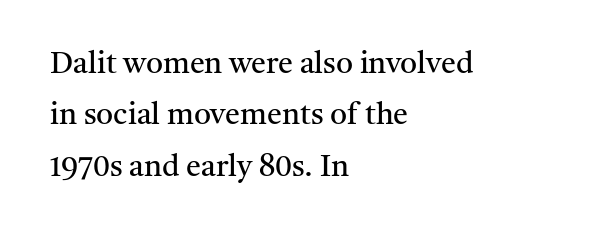
The image shows 30 px regular-weight serif type, upright; set left-aligned, line spacing 1.71x, normal letter spacing, not underlined; medium stroke contrast and a medium x-height.
